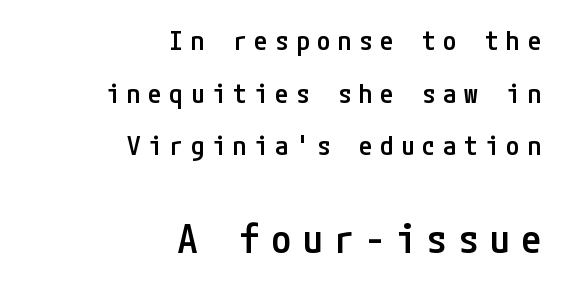
The passage shown begins with its smaller block and ends with its larger one. Bare-footed words on every line. Style check: upright. The letters are semibold — heavier than regular but short of a full bold.
